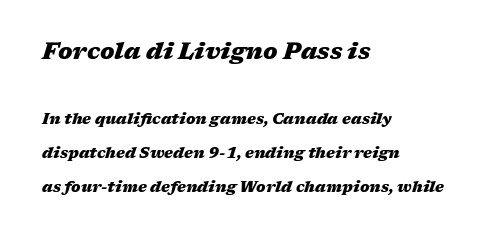
The image shows 23 px bold type, italic (leaning right); set left-aligned, loose line spacing (2.26x), normal letter spacing, not underlined; the first (top) block is 1.53x larger.
